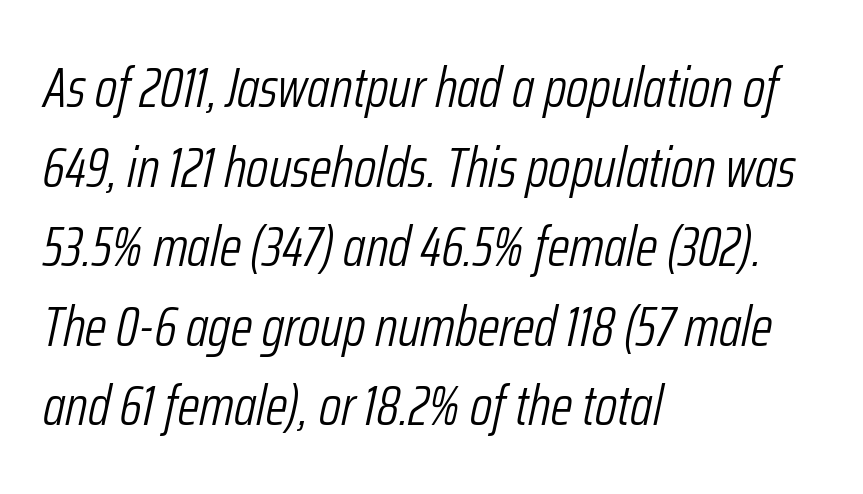
The image shows 56 px light, condensed type, italic (leaning right); set left-aligned, normal line spacing (1.42x), normal letter spacing, not underlined; low stroke contrast and a medium x-height.
